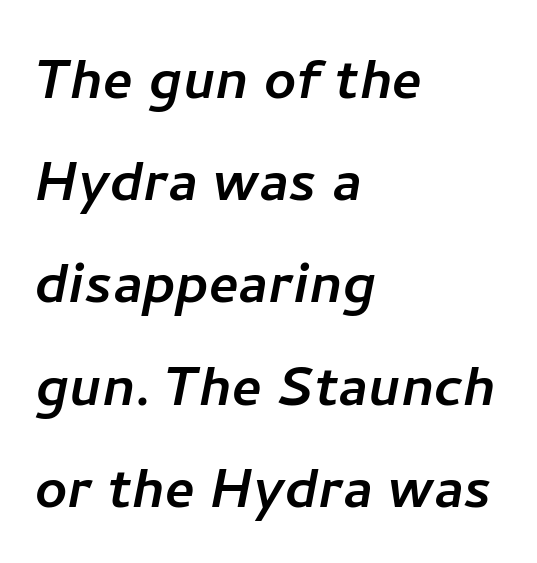
Q: Is the typeface a serif or a sans-serif typeface? A: Sans-serif.
Q: Is the text underlined? A: No.
Q: How is the paragraph aligned? A: Left-aligned.
Q: Is the spacing between letters normal or unusually wide? A: Normal.
Q: Is the spacing between lines tight, normal or loose? A: Normal.
Q: Width (condensed, normal, or wide)? A: Normal.
Q: Stroke contrast? A: Low.
Q: x-height? A: Medium.
Q: Monospaced? A: No.
